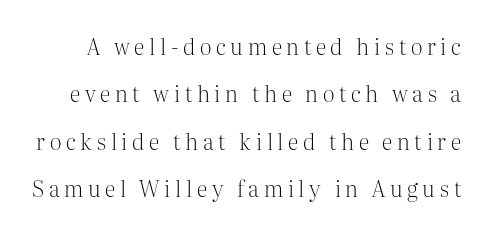
Q: Is the text bold? A: No.
Q: Is the text italic (slanted)? A: No, it is upright.
Q: Is the text underlined? A: No.
Q: Is the spacing between letters normal or unusually wide? A: Unusually wide.
Q: Is the spacing between lines tight, normal or loose? A: Loose.
